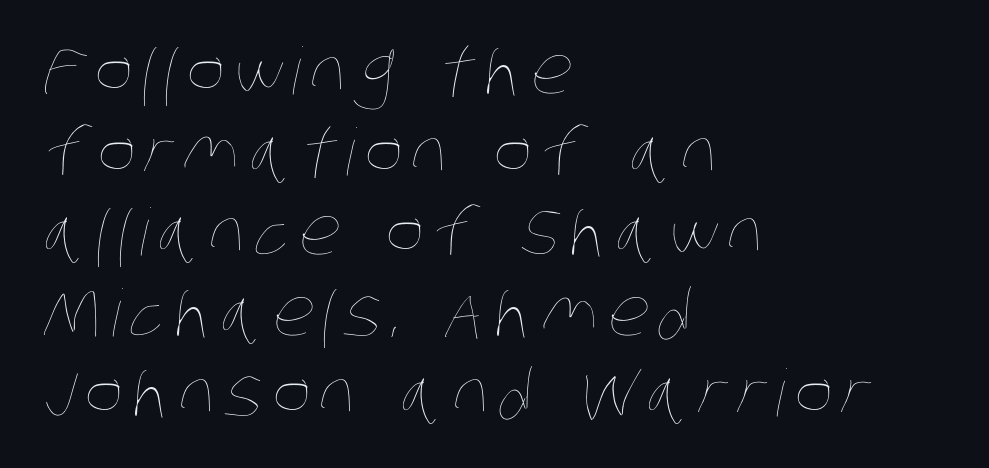
The image shows 65 px thin, condensed type; set left-aligned, line spacing 1.24x, not underlined; low stroke contrast and a large x-height.
